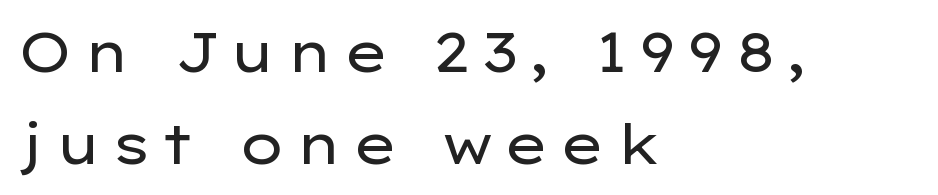
Q: Is the text bold? A: No.
Q: Is the text italic (slanted)? A: No, it is upright.
Q: Is the typeface a serif or a sans-serif typeface? A: Sans-serif.
Q: Is the text underlined? A: No.
Q: How is the paragraph aligned? A: Left-aligned.
Q: Is the spacing between lines tight, normal or loose? A: Normal.
Q: Width (condensed, normal, or wide)? A: Wide.
Q: Stroke contrast? A: Low.
Q: x-height? A: Medium.
Q: Monospaced? A: No.
